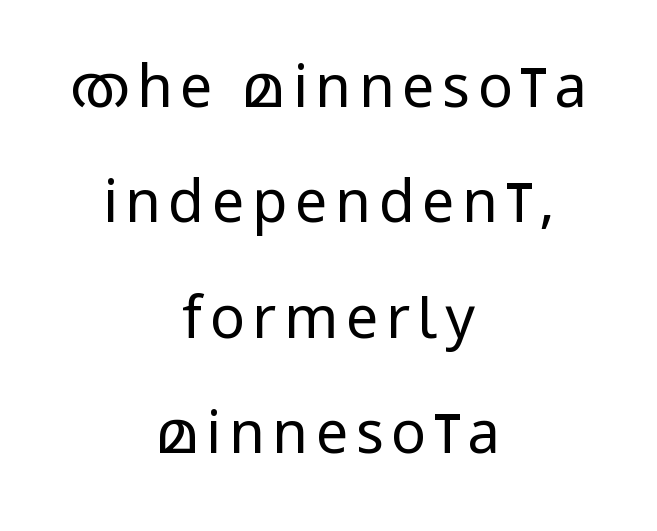
The image shows 58 px regular-weight, condensed sans-serif type, upright; set centered, loose line spacing (1.99x), not underlined; low stroke contrast and a large x-height.
